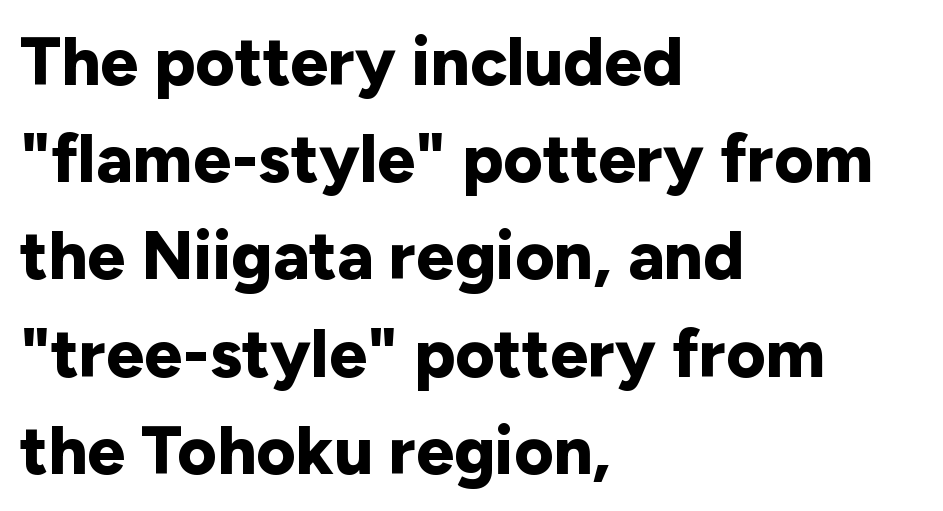
Q: Is the text bold? A: Yes.
Q: Is the text italic (slanted)? A: No, it is upright.
Q: Is the typeface a serif or a sans-serif typeface? A: Sans-serif.
Q: Is the text underlined? A: No.
Q: How is the paragraph aligned? A: Left-aligned.
Q: Is the spacing between letters normal or unusually wide? A: Normal.
Q: Is the spacing between lines tight, normal or loose? A: Normal.
Q: Width (condensed, normal, or wide)? A: Normal.
Q: Stroke contrast? A: Low.
Q: x-height? A: Medium.
Q: Monospaced? A: No.
